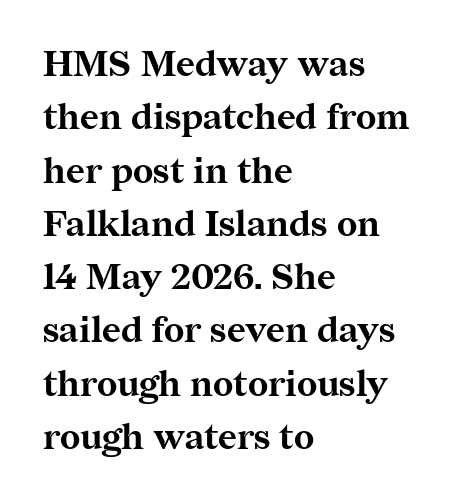
Q: Is the text bold? A: Yes.
Q: Is the text italic (slanted)? A: No, it is upright.
Q: Is the typeface a serif or a sans-serif typeface? A: Serif.
Q: Is the text underlined? A: No.
Q: How is the paragraph aligned? A: Left-aligned.
Q: Is the spacing between letters normal or unusually wide? A: Normal.
Q: Is the spacing between lines tight, normal or loose? A: Normal.
Q: Width (condensed, normal, or wide)? A: Normal.
Q: Stroke contrast? A: Medium.
Q: x-height? A: Medium.
Q: Monospaced? A: No.
